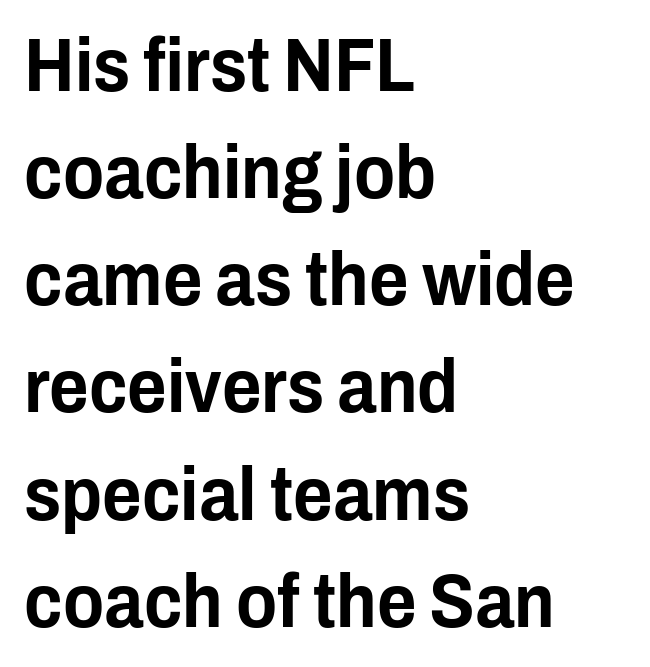
Note the varied advance widths — an 'i' is clearly narrower than an 'm'. Spacing between characters is what you'd get straight out of the box. Quick note: not italic, upright. Notice how descenders clear the ascenders below comfortably — that's standard leading.
